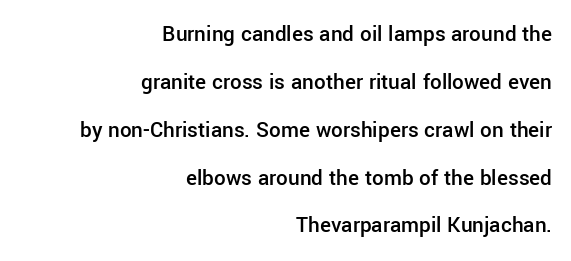
Quick note: not italic, upright. Does the copy run flush right? Yes — the right margin is perfectly even. Descenders hang freely into open space. The characters look somewhat weighty, a semibold short of true bold.
